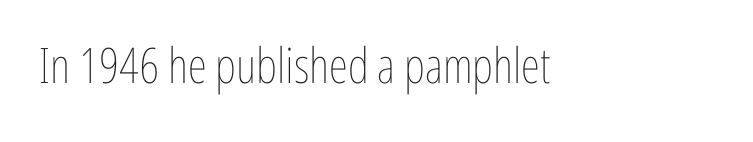
Italic: no, the glyphs are upright roman. Spacing verdict: proportional, widths tailored to each character. Unbolded letterforms with no extra heft. Descender tails drop into unmarked territory. Letter spacing: default.
